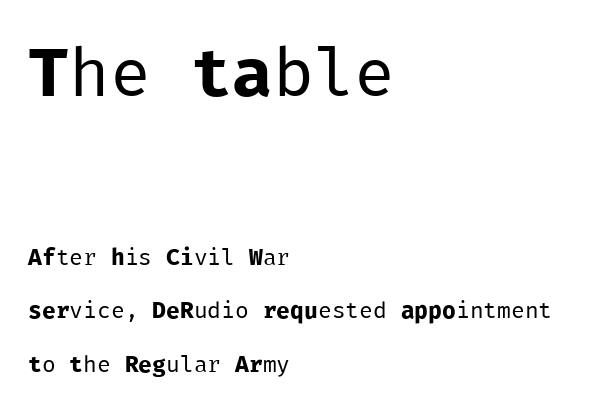
The letterforms sit shoulder to shoulder at normal distance. The strokes carry an ordinary text weight at most. The lines are spread far apart with generous leading. Underlining? Definitely not there. Upright lettering throughout.
